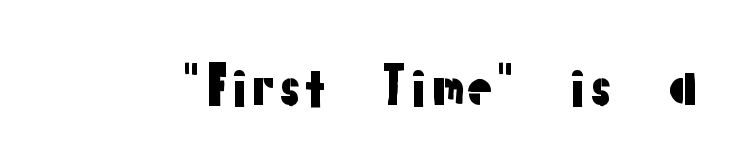
{"serif": "no", "italic": "no", "width": "normal", "stroke_contrast": "low", "x_height": "medium", "monospaced": "no", "underline": "no", "letter_spacing": "normal", "letter_spacing_em": 0.0, "glyph_px": 51}
